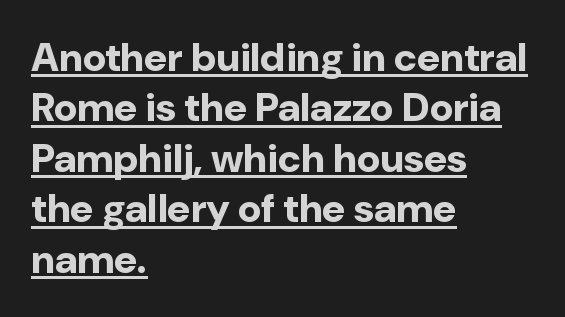
Q: Is the text bold? A: Yes.
Q: Is the text italic (slanted)? A: No, it is upright.
Q: Is the typeface a serif or a sans-serif typeface? A: Sans-serif.
Q: Is the text underlined? A: Yes.
Q: How is the paragraph aligned? A: Left-aligned.
Q: Is the spacing between letters normal or unusually wide? A: Normal.
Q: Is the spacing between lines tight, normal or loose? A: Normal.
Q: Width (condensed, normal, or wide)? A: Normal.
Q: Stroke contrast? A: Low.
Q: x-height? A: Medium.
Q: Monospaced? A: No.
